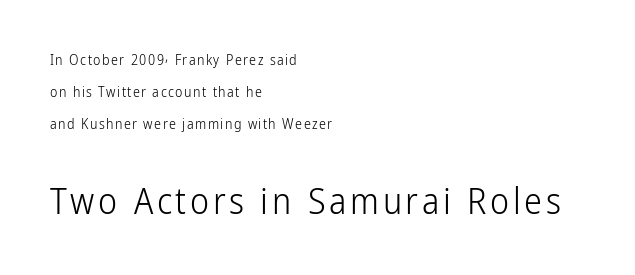
Serif or sans? Sans — the stroke terminals are bare. If you measured baseline to baseline, you'd find a long distance. The weight tops out at a normal text grade. The text block is weighted toward the left margin, trailing off unevenly rightward. Whoever set this made the second block the dominant, larger element. A typesetter would mark this as roman, not italic.
